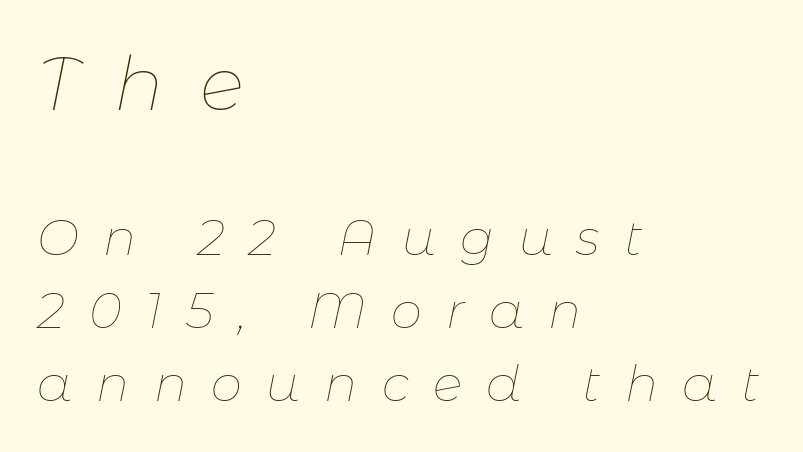
{"italic": "yes", "lean": "right", "slant_degrees": 11, "bold": "no", "weight": "thin", "width": "normal", "stroke_contrast": "low", "x_height": "medium", "monospaced": "no", "underline": "no", "align": "left", "line_spacing": "normal", "line_spacing_ratio": 1.46, "letter_spacing": "wide", "letter_spacing_em": 0.48, "larger_block": "first", "size_ratio": 1.5, "glyph_px": 75}
